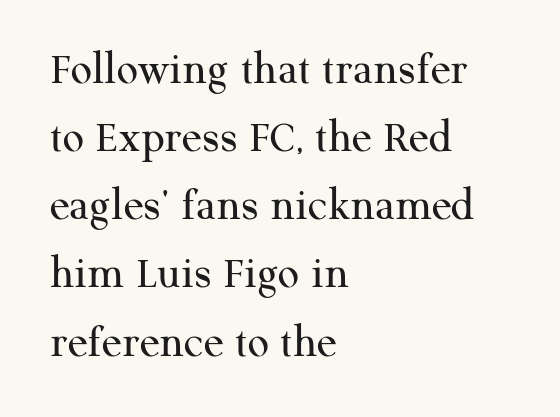
{"serif": "yes", "italic": "no", "bold": "no", "weight": "regular", "width": "normal", "stroke_contrast": "medium", "x_height": "medium", "monospaced": "no", "underline": "no", "align": "left", "line_spacing": "normal", "line_spacing_ratio": 1.45, "letter_spacing": "normal", "letter_spacing_em": 0.0, "glyph_px": 47}
